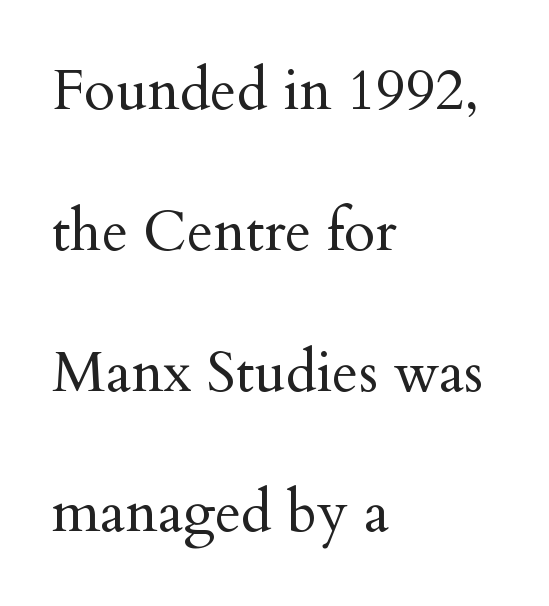
Here the glyphs are tracked normally, forming tight word shapes. Each letter's strokes conclude with small projecting serifs. Quick note: not italic, upright. Weight class: somewhere from thin through regular. Each line starts at the same left margin while the right side varies. A typesetter would call this proportional, since set widths differ per character.
